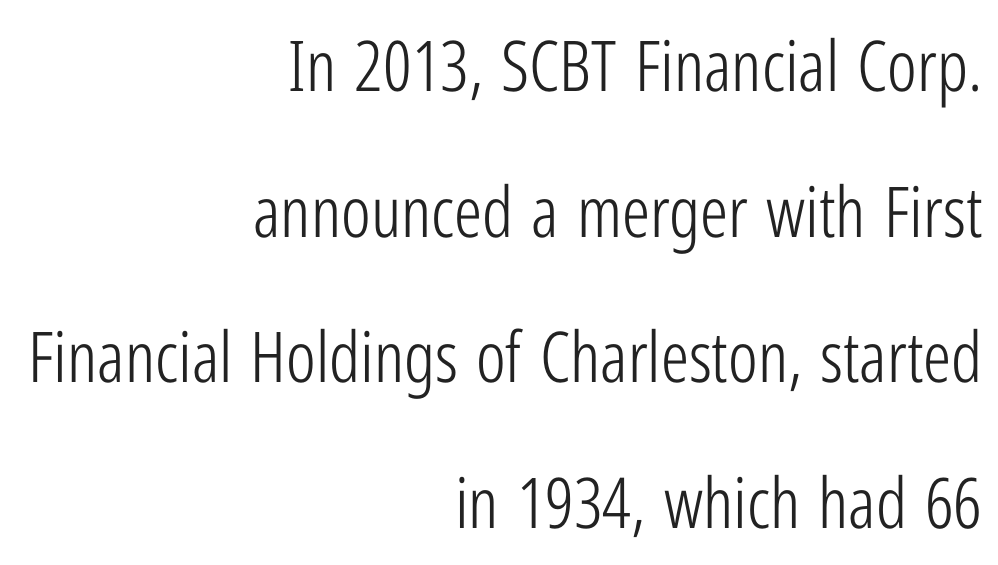
{"serif": "no", "italic": "no", "bold": "no", "weight": "light", "width": "condensed", "stroke_contrast": "low", "x_height": "medium", "monospaced": "no", "underline": "no", "align": "right", "line_spacing": "loose", "line_spacing_ratio": 2.08, "letter_spacing": "normal", "letter_spacing_em": 0.0, "glyph_px": 70}
